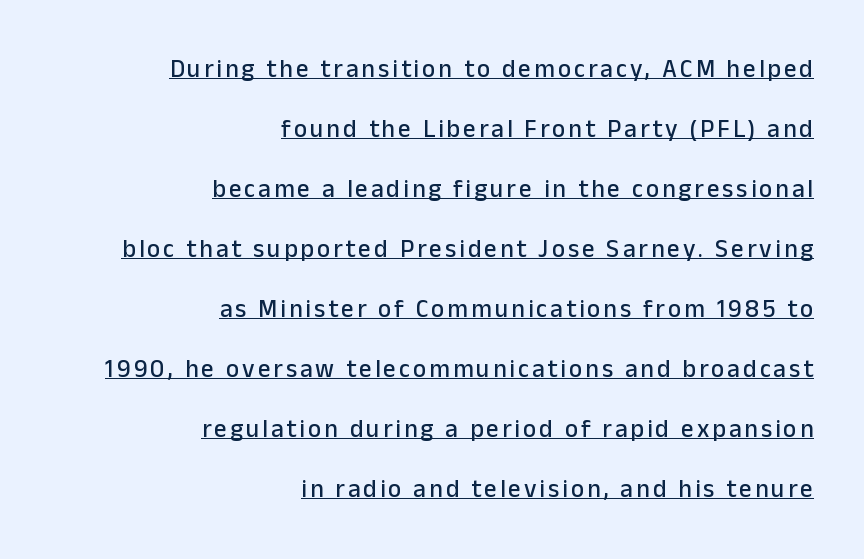
Q: Is the text italic (slanted)? A: No, it is upright.
Q: Is the text underlined? A: Yes.
Q: How is the paragraph aligned? A: Right-aligned.
Q: Is the spacing between lines tight, normal or loose? A: Loose.
